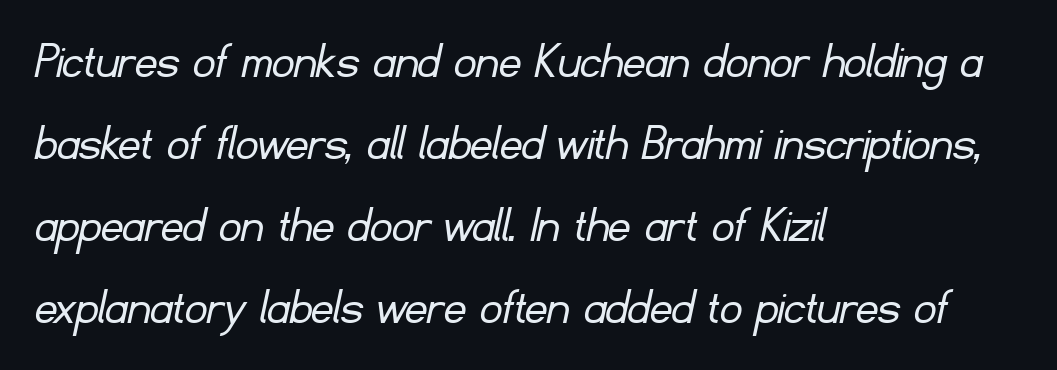
The image shows 54 px light sans-serif type; set left-aligned, normal line spacing (1.52x), normal letter spacing, not underlined; low stroke contrast and a small x-height.
